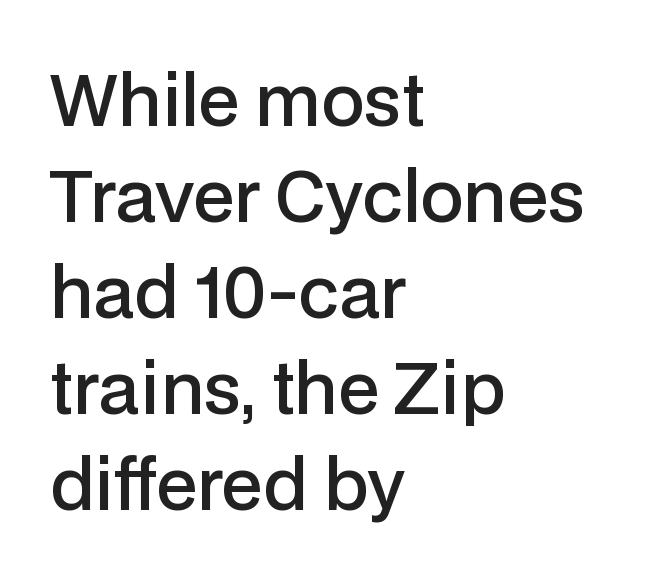
When letters stand straight like this, we call the style roman or upright. In terms of letterspacing, this is plain default setting. A bare baseline throughout the passage. This sample keeps an unexceptional amount of space between lines. In CSS terms this would be text-align: left. The rendering shows plain stroke endings on the letterforms — a sans-serif design.
